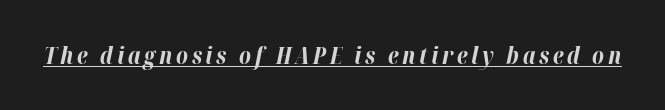
The typesetter has applied underlining to the passage shown. Rendered with sloped, italic letterforms. The glyphs have the mass of a bold cut.
